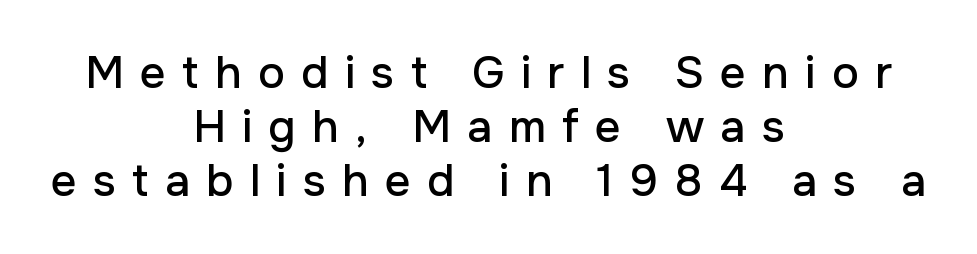
Q: Is the text italic (slanted)? A: No, it is upright.
Q: Is the typeface a serif or a sans-serif typeface? A: Sans-serif.
Q: Is the text underlined? A: No.
Q: How is the paragraph aligned? A: Centered.
Q: Is the spacing between letters normal or unusually wide? A: Unusually wide.
Q: Width (condensed, normal, or wide)? A: Normal.
Q: Stroke contrast? A: Low.
Q: x-height? A: Medium.
Q: Monospaced? A: No.
